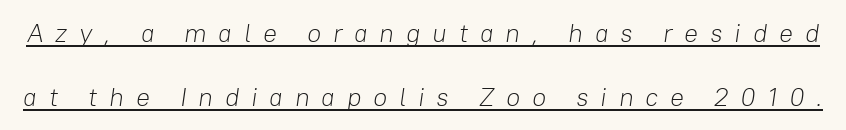
The face used here appears with an underline applied. Between one letter and the next there's a generous, obvious gap. No heavy texture on the line: the type isn't bold. Interline gaps are noticeably wide in this sample. Quick note: italic.
